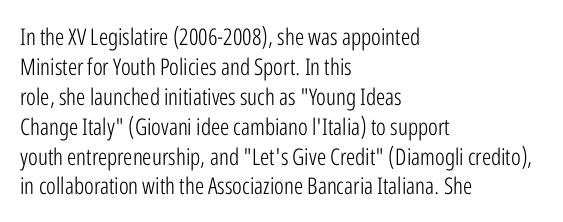
{"italic": "no", "bold": "no", "underline": "no", "align": "left", "line_spacing": "normal", "line_spacing_ratio": 1.3, "letter_spacing": "normal", "letter_spacing_em": 0.0, "glyph_px": 23}
